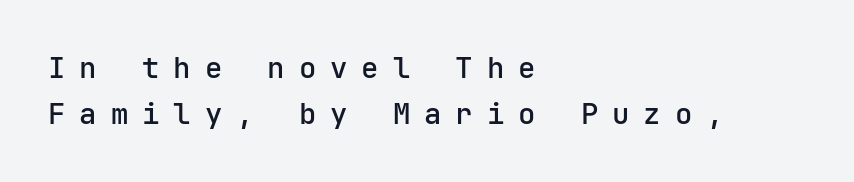
{"serif": "no", "italic": "no", "bold": "semi", "weight": "semibold", "width": "normal", "stroke_contrast": "low", "x_height": "medium", "underline": "no", "align": "left", "line_spacing": "normal", "line_spacing_ratio": 1.59, "letter_spacing": "wide", "letter_spacing_em": 0.48, "glyph_px": 29}
